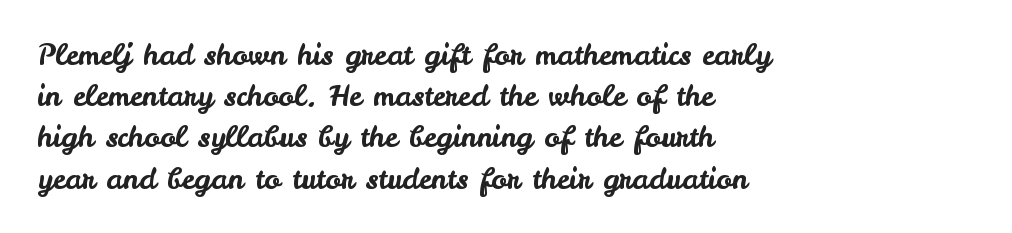
{"serif": "no", "width": "normal", "stroke_contrast": "low", "x_height": "small", "monospaced": "no", "underline": "no", "align": "left", "line_spacing": "normal", "line_spacing_ratio": 1.42, "letter_spacing": "normal", "letter_spacing_em": 0.0, "glyph_px": 29}
